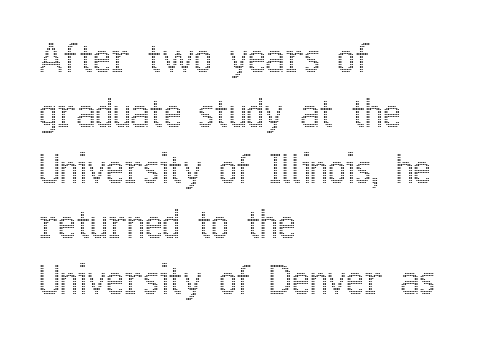
{"italic": "no", "width": "condensed", "x_height": "medium", "monospaced": "no", "underline": "no", "align": "left", "line_spacing": "normal", "line_spacing_ratio": 1.46, "letter_spacing": "normal", "letter_spacing_em": 0.0, "glyph_px": 38}
